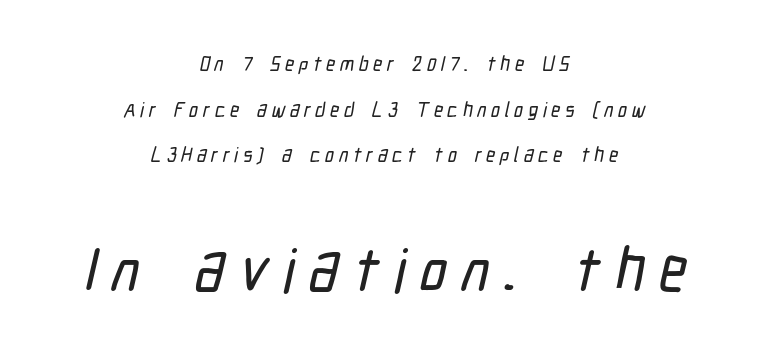
The image shows 61 px condensed sans-serif type; set centered, loose line spacing (2.28x), unusually wide letter spacing (+0.23 em), not underlined; the second (bottom) block is 3.05x larger; low stroke contrast and a medium x-height.
